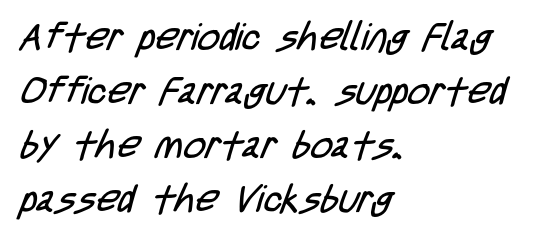
Q: Is the text bold? A: No.
Q: Is the typeface a serif or a sans-serif typeface? A: Sans-serif.
Q: Is the text underlined? A: No.
Q: How is the paragraph aligned? A: Left-aligned.
Q: Is the spacing between letters normal or unusually wide? A: Normal.
Q: Is the spacing between lines tight, normal or loose? A: Normal.
Q: Width (condensed, normal, or wide)? A: Condensed.
Q: Stroke contrast? A: Low.
Q: x-height? A: Large.
Q: Monospaced? A: No.
